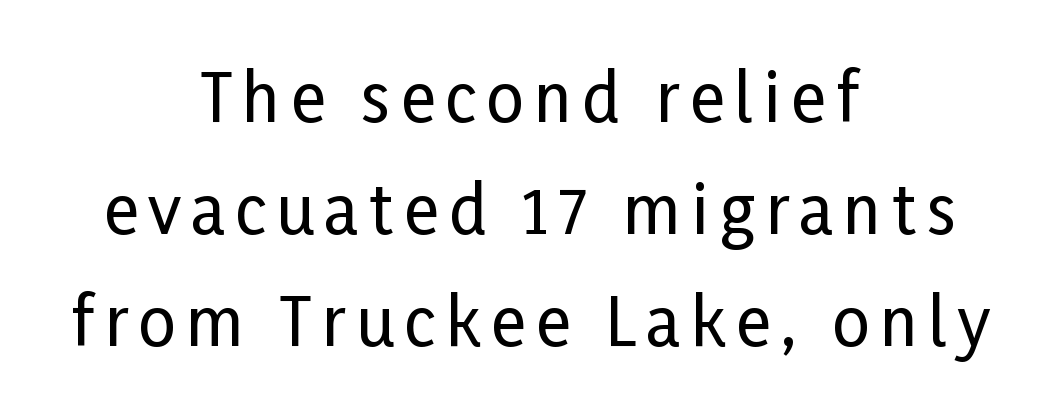
The type family on display is of the sans-serif kind. The space between consecutive lines is moderate. Posture: upright roman. Just letters on the line, the space beneath them empty. This sample has the flowing, uneven cadence of proportional lettering.
